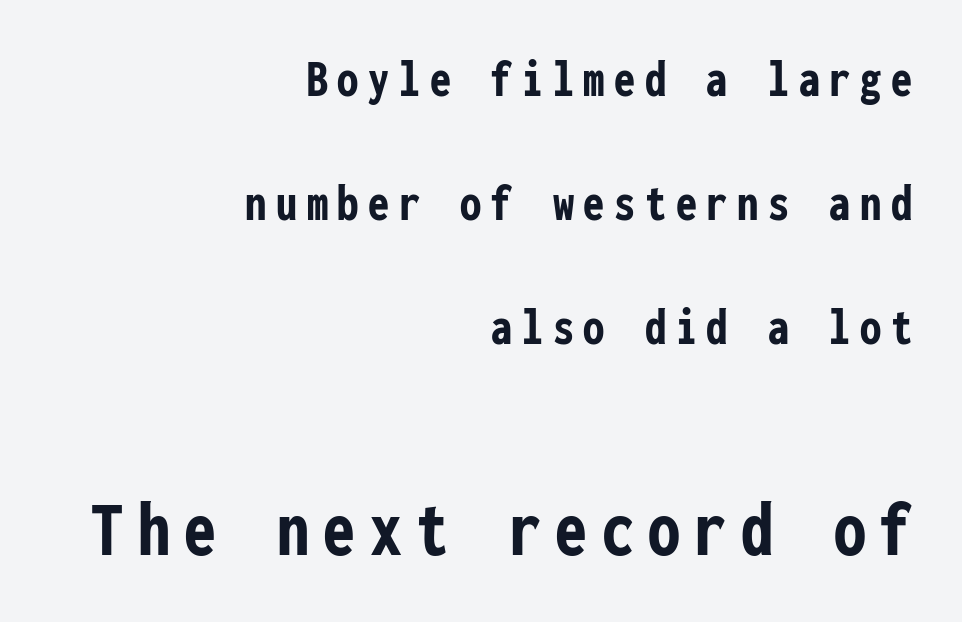
The image shows 80 px semibold, condensed sans-serif type, upright, monospaced; set right-aligned, loose line spacing (2.34x), not underlined; the second (bottom) block is 1.51x larger; low stroke contrast and a medium x-height.
